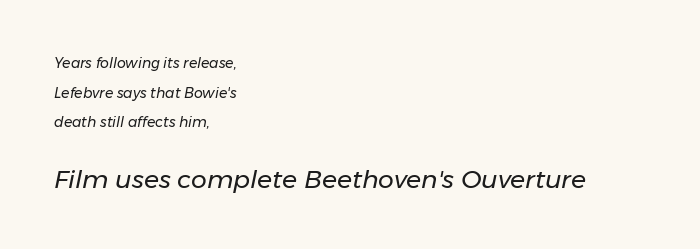
The image shows 25 px text type, italic (leaning right); set left-aligned, loose line spacing (2.11x), normal letter spacing, not underlined; the second (bottom) block is 1.79x larger.
